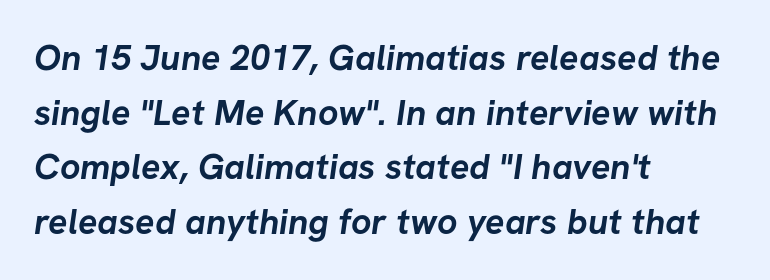
{"serif": "no", "bold": "yes", "weight": "semibold", "width": "normal", "stroke_contrast": "low", "x_height": "medium", "monospaced": "no", "underline": "no", "align": "left", "line_spacing": "normal", "line_spacing_ratio": 1.52, "letter_spacing": "normal", "letter_spacing_em": 0.0, "glyph_px": 36}
